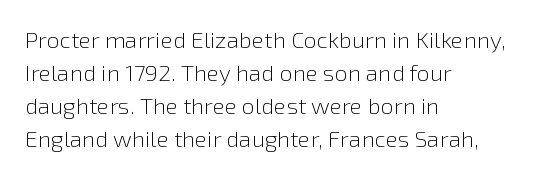
{"italic": "no", "bold": "no", "underline": "no", "align": "left", "line_spacing": "normal", "line_spacing_ratio": 1.44, "letter_spacing": "normal", "letter_spacing_em": 0.0, "glyph_px": 23}
